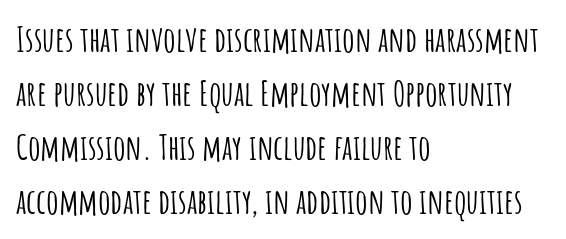
Q: Is the text italic (slanted)? A: No, it is upright.
Q: Is the typeface a serif or a sans-serif typeface? A: Sans-serif.
Q: Is the text underlined? A: No.
Q: How is the paragraph aligned? A: Left-aligned.
Q: Is the spacing between letters normal or unusually wide? A: Normal.
Q: Is the spacing between lines tight, normal or loose? A: Normal.
Q: Width (condensed, normal, or wide)? A: Condensed.
Q: Stroke contrast? A: Low.
Q: x-height? A: Large.
Q: Monospaced? A: No.
